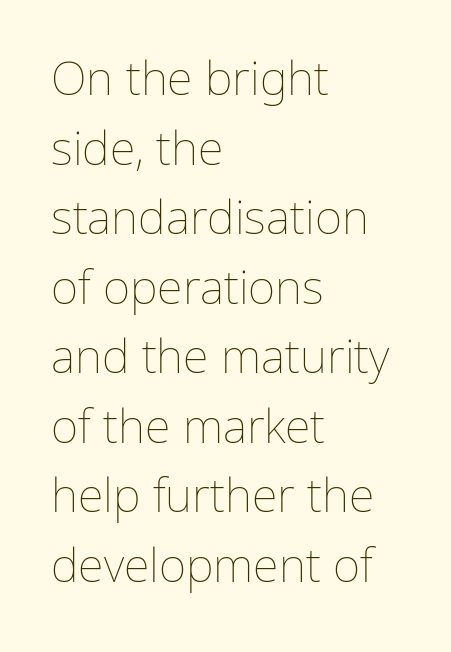
{"italic": "no", "bold": "no", "weight": "thin", "width": "normal", "stroke_contrast": "low", "x_height": "medium", "monospaced": "no", "underline": "no", "align": "left", "line_spacing": "normal", "line_spacing_ratio": 1.48, "letter_spacing": "normal", "letter_spacing_em": 0.0, "glyph_px": 47}
